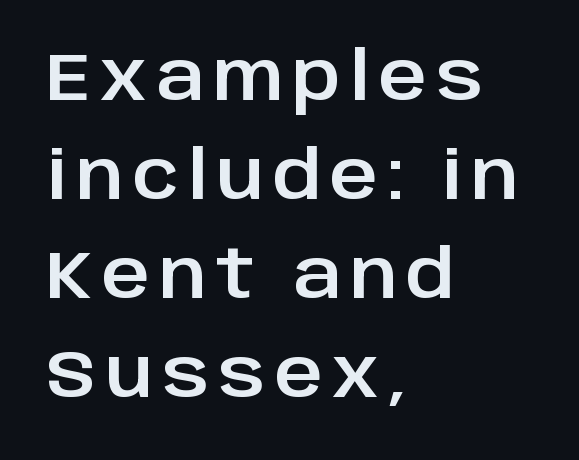
Notice how the passage keeps a crisp vertical edge on the left only. Honestly, the row spacing looks completely unremarkable. Proportional: the letters do not fall into vertical columns. Check where the strokes stop: nothing finishes them off — pure sans.
